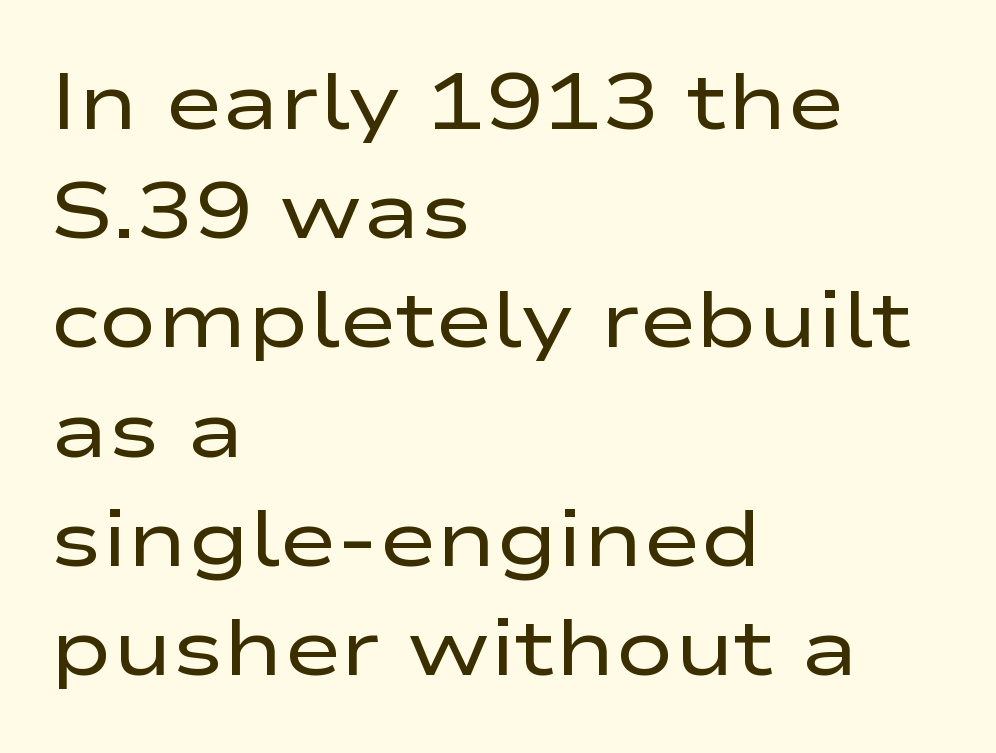
The image shows 78 px regular-weight, wide sans-serif type, upright; set left-aligned, normal line spacing (1.4x), normal letter spacing, not underlined; low stroke contrast and a medium x-height.
